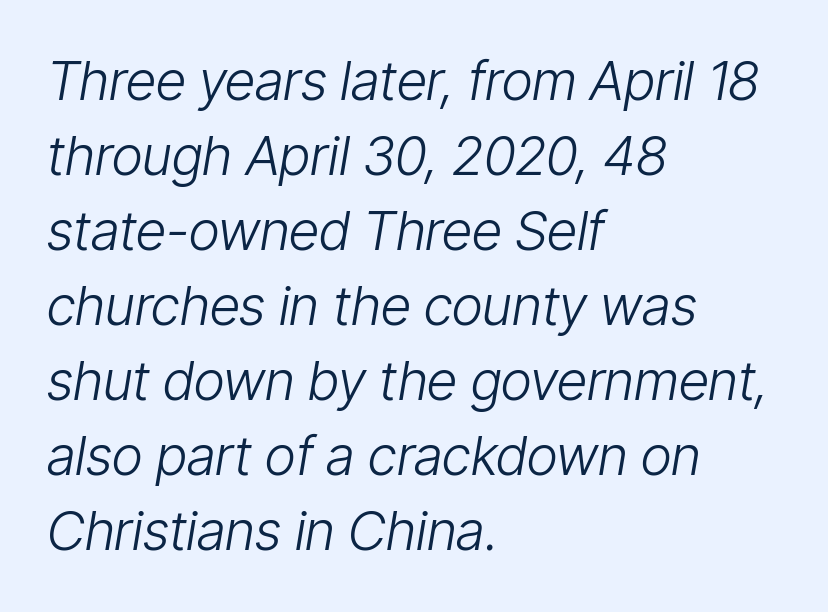
The image shows 54 px light, condensed type, italic (leaning right); set left-aligned, normal line spacing (1.39x), normal letter spacing, not underlined; low stroke contrast and a medium x-height.
